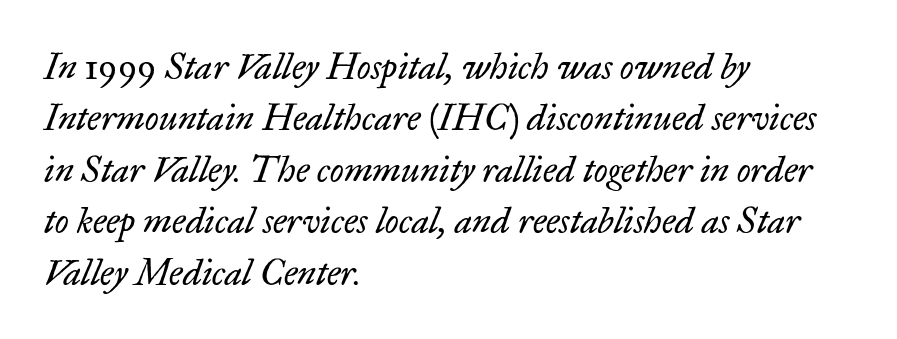
{"serif": "yes", "italic": "yes", "lean": "right", "slant_degrees": 17, "bold": "no", "weight": "regular", "width": "normal", "stroke_contrast": "low", "x_height": "small", "monospaced": "no", "underline": "no", "align": "left", "line_spacing": "normal", "line_spacing_ratio": 1.43, "letter_spacing": "normal", "letter_spacing_em": 0.0, "glyph_px": 36}
